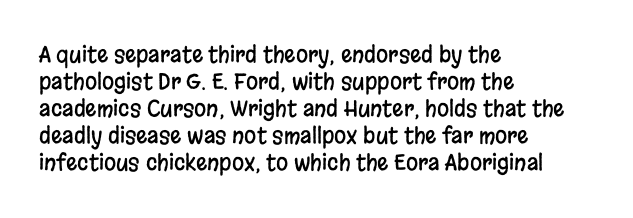
Q: Is the text italic (slanted)? A: No, it is upright.
Q: Is the text underlined? A: No.
Q: How is the paragraph aligned? A: Left-aligned.
Q: Is the spacing between letters normal or unusually wide? A: Normal.
